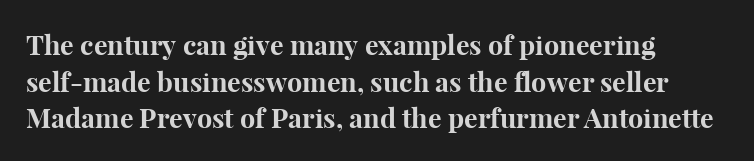
The image shows 27 px bold type, upright; set left-aligned, normal line spacing (1.36x), normal letter spacing, not underlined.
